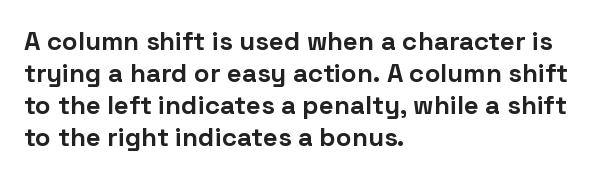
Q: Is the text bold? A: Yes.
Q: Is the text italic (slanted)? A: No, it is upright.
Q: Is the text underlined? A: No.
Q: How is the paragraph aligned? A: Left-aligned.
Q: Is the spacing between letters normal or unusually wide? A: Normal.
